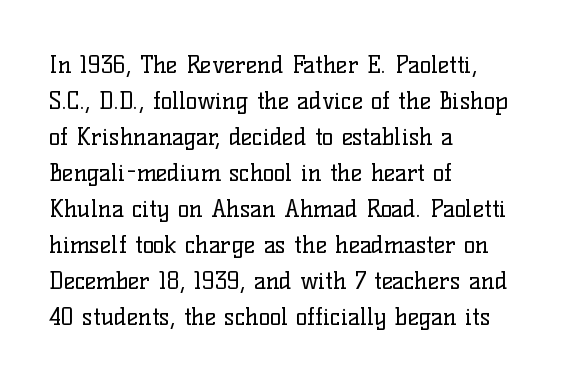
{"italic": "no", "bold": "no", "underline": "no", "align": "left", "line_spacing": "normal", "line_spacing_ratio": 1.5, "letter_spacing": "normal", "letter_spacing_em": 0.0, "glyph_px": 24}
